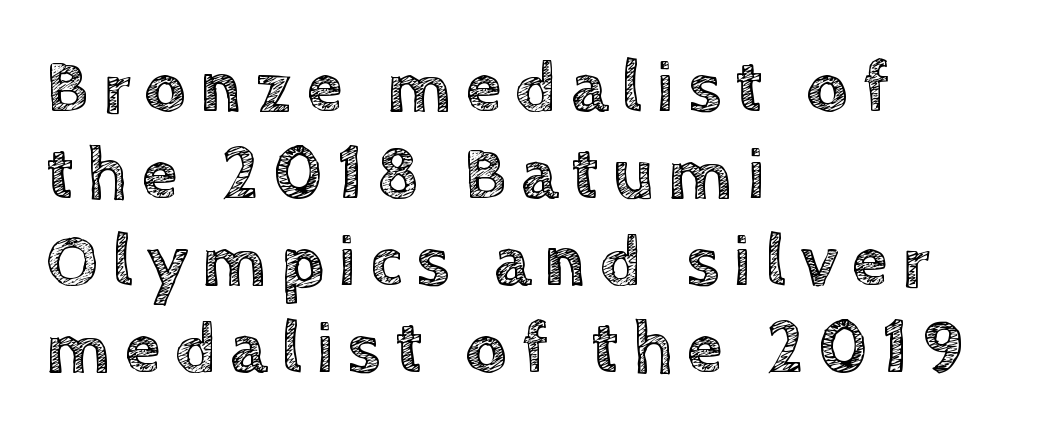
{"italic": "no", "width": "normal", "x_height": "large", "monospaced": "no", "underline": "no", "align": "left", "line_spacing_ratio": 1.19, "glyph_px": 73}
